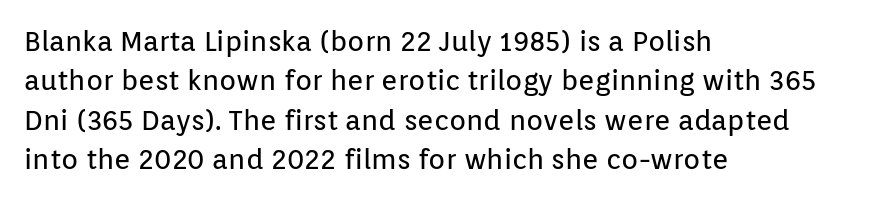
Q: Is the text bold? A: No.
Q: Is the text italic (slanted)? A: No, it is upright.
Q: Is the typeface a serif or a sans-serif typeface? A: Sans-serif.
Q: Is the text underlined? A: No.
Q: How is the paragraph aligned? A: Left-aligned.
Q: Is the spacing between letters normal or unusually wide? A: Normal.
Q: Is the spacing between lines tight, normal or loose? A: Normal.
Q: Width (condensed, normal, or wide)? A: Normal.
Q: Stroke contrast? A: Low.
Q: x-height? A: Medium.
Q: Monospaced? A: No.
